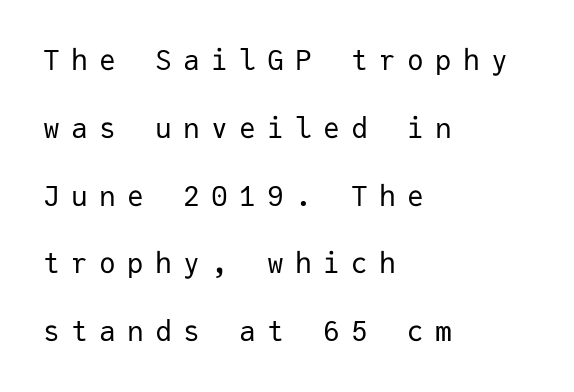
The image shows 28 px regular-weight sans-serif type, upright, monospaced; set left-aligned, loose line spacing (2.42x), unusually wide letter spacing (+0.4 em), not underlined; low stroke contrast and a medium x-height.
